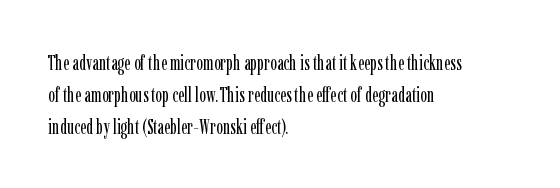
Caption: standard tracking, unaltered. The line-height multiplier appears to be the usual default. Type without underlining. This sample uses an upright cut, with every glyph sitting square on the baseline. This rendering uses left alignment, leaving the right contour irregular. The characters are drawn with everyday or finer stroke widths.
